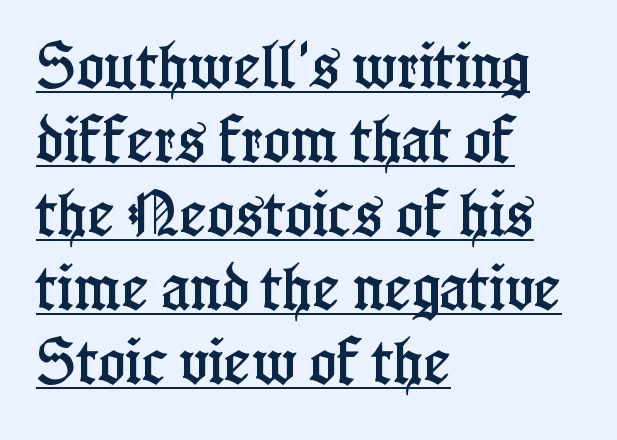
{"serif": "yes", "italic": "no", "width": "condensed", "stroke_contrast": "low", "x_height": "medium", "monospaced": "no", "underline": "yes", "align": "left", "line_spacing": "normal", "line_spacing_ratio": 1.45, "letter_spacing": "normal", "letter_spacing_em": 0.0, "glyph_px": 51}
